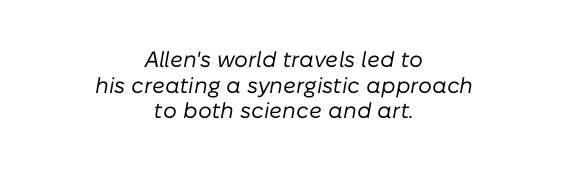
Q: Is the text bold? A: No.
Q: Is the text italic (slanted)? A: Yes, it leans right by about 10 degrees.
Q: Is the text underlined? A: No.
Q: How is the paragraph aligned? A: Centered.
Q: Is the spacing between letters normal or unusually wide? A: Normal.
